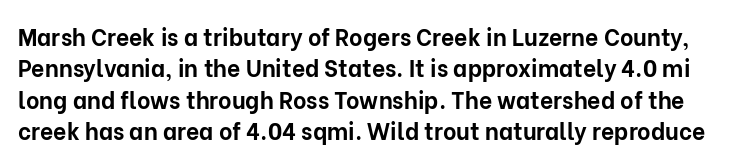
The image shows 23 px bold type, upright; set normal line spacing (1.36x), normal letter spacing, not underlined.
